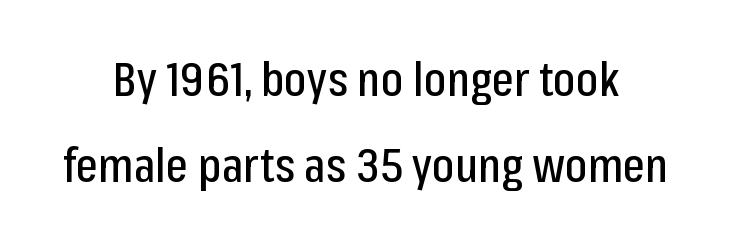
Q: Is the text italic (slanted)? A: No, it is upright.
Q: Is the typeface a serif or a sans-serif typeface? A: Sans-serif.
Q: Is the text underlined? A: No.
Q: Is the spacing between letters normal or unusually wide? A: Normal.
Q: Width (condensed, normal, or wide)? A: Condensed.
Q: Stroke contrast? A: Low.
Q: x-height? A: Medium.
Q: Monospaced? A: No.
